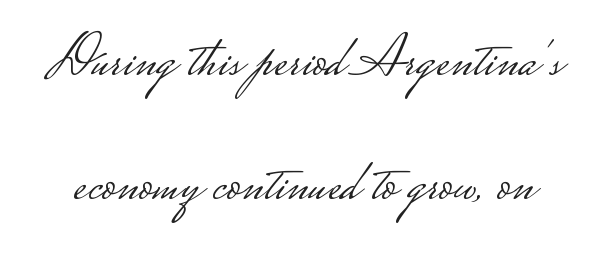
No extra ink here — the face is not bold. Type without underlining. This is sans-serif lettering, the kind often seen on screens and signage. The gaps between neighbouring characters are ordinary and unremarkable.
